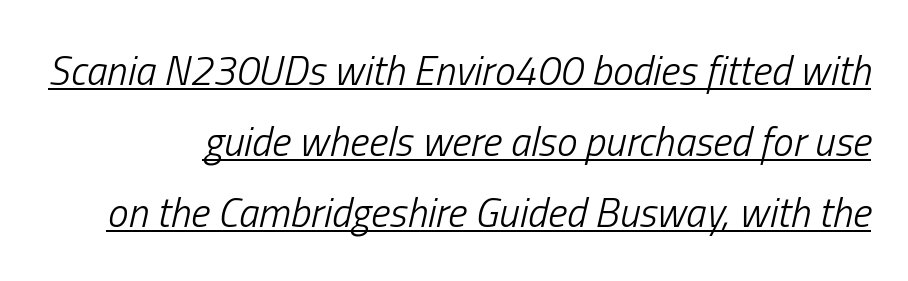
{"italic": "yes", "lean": "right", "slant_degrees": 13, "bold": "no", "weight": "light", "width": "condensed", "stroke_contrast": "low", "x_height": "medium", "monospaced": "no", "underline": "yes", "line_spacing_ratio": 1.73, "letter_spacing": "normal", "letter_spacing_em": 0.0, "glyph_px": 41}
